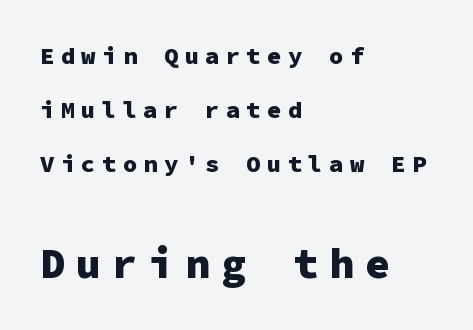
The face used here is monospaced, like something from a code editor. In CSS terms this would be text-align: left. Scale increases going downward across the two blocks. The letters stand upright; this is a roman face.
